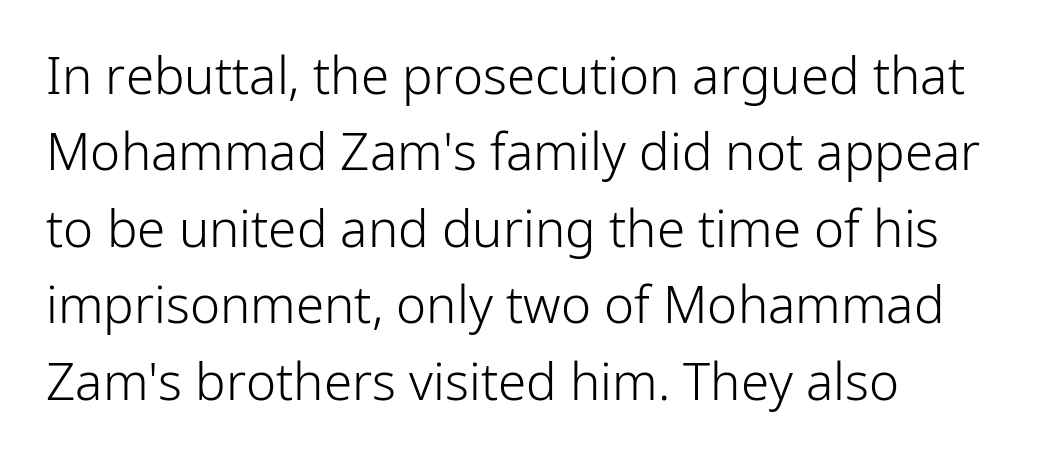
The image shows 51 px light sans-serif type, upright; set left-aligned, normal line spacing (1.5x), normal letter spacing, not underlined; low stroke contrast and a medium x-height.
